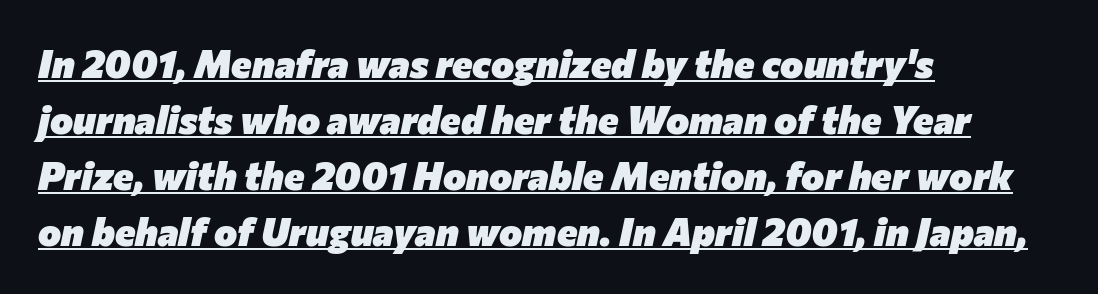
What's the leading like? Ordinary, nothing unusual. Honestly, the underline is the first thing you notice here. Spacing between characters is what you'd get straight out of the box. Every character sits at an angle, as italics do. Is this a fixed-width face? No — the glyphs have proportional, varying widths.
